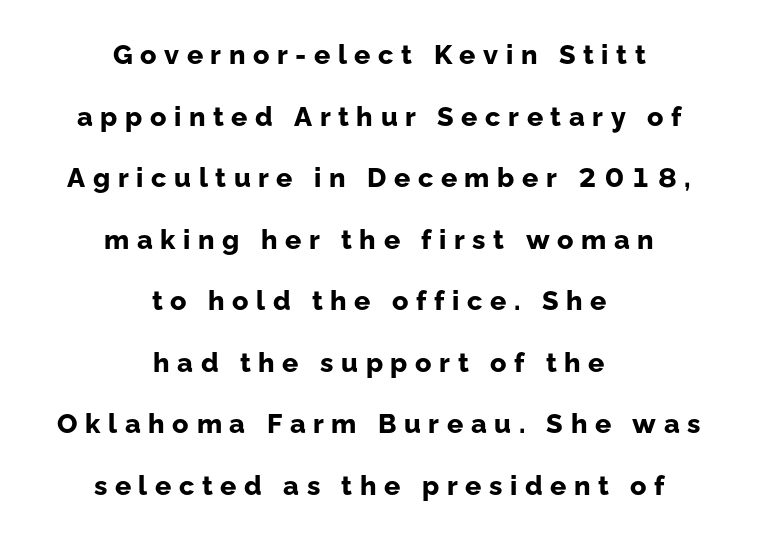
As a designer I'd log this as weight 700, bold. Substantial extra tracking has been applied to these lines. The line-height multiplier appears high, well above default. Designer's note — italics off, roman on. Alignment: centered. Plain, unruled lines of type.
